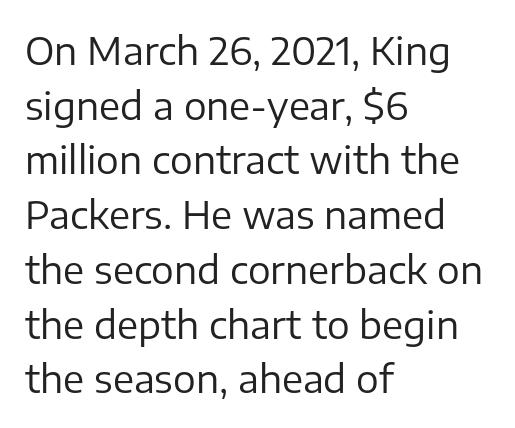
Q: Is the text bold? A: No.
Q: Is the text italic (slanted)? A: No, it is upright.
Q: Is the typeface a serif or a sans-serif typeface? A: Sans-serif.
Q: Is the text underlined? A: No.
Q: How is the paragraph aligned? A: Left-aligned.
Q: Is the spacing between letters normal or unusually wide? A: Normal.
Q: Is the spacing between lines tight, normal or loose? A: Normal.
Q: Width (condensed, normal, or wide)? A: Normal.
Q: Stroke contrast? A: Low.
Q: x-height? A: Medium.
Q: Monospaced? A: No.
